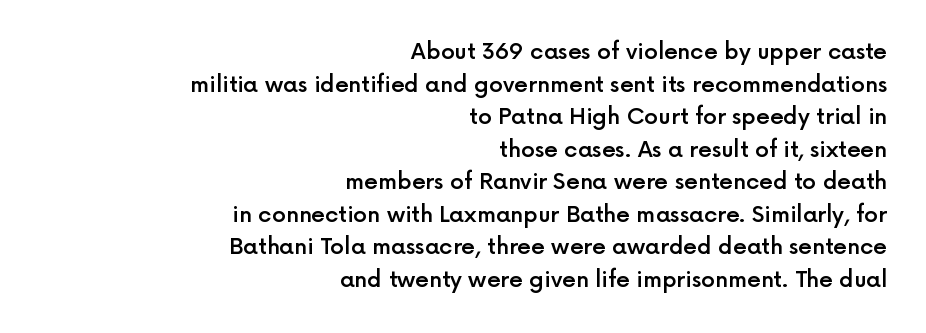
Notice how the passage keeps a crisp vertical edge on the right only. Observe the ordinary spacing: letters are neighbours, not strangers. Summary of weight: moderately heavy, a semibold. Letters rest on an invisible, unmarked baseline. Quick note: interline space is typical. Posture: upright roman.
